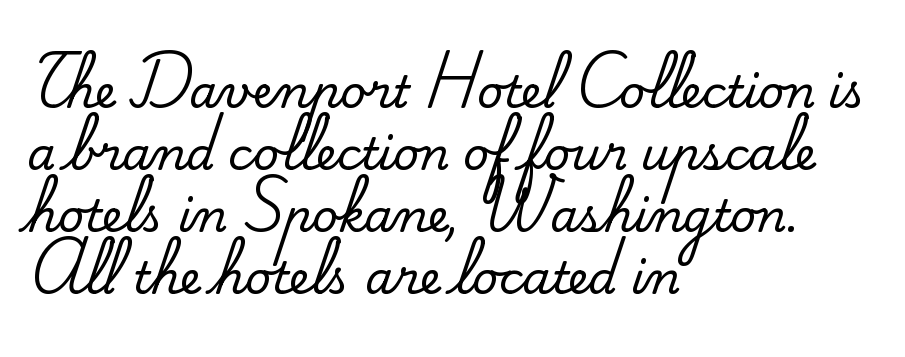
Q: Is the text italic (slanted)? A: Yes.
Q: Is the typeface a serif or a sans-serif typeface? A: Serif.
Q: Is the text underlined? A: No.
Q: How is the paragraph aligned? A: Left-aligned.
Q: Is the spacing between letters normal or unusually wide? A: Normal.
Q: Is the spacing between lines tight, normal or loose? A: Normal.
Q: Width (condensed, normal, or wide)? A: Normal.
Q: Stroke contrast? A: Medium.
Q: x-height? A: Small.
Q: Monospaced? A: No.
